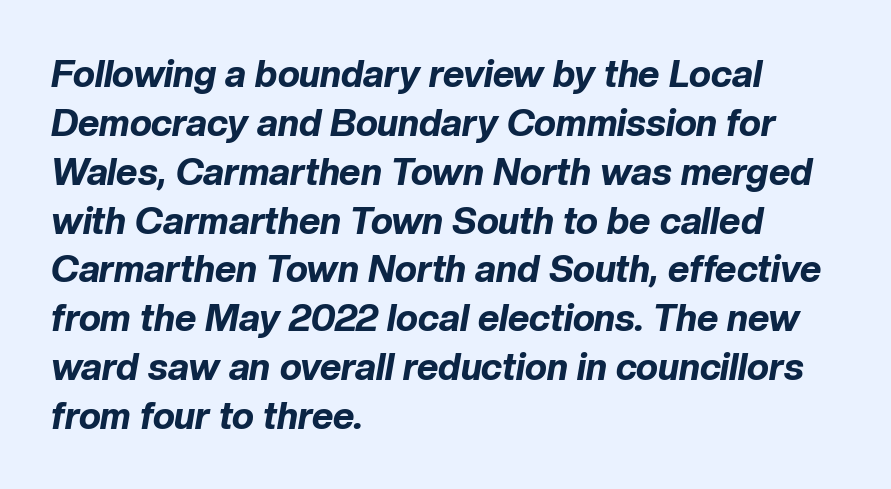
The baseline area is clear. If you drew a ruler down the left edge, every line would touch it. Glyph-to-glyph distance matches everyday printed text. Rows of type keep a routine distance in the vertical direction.
